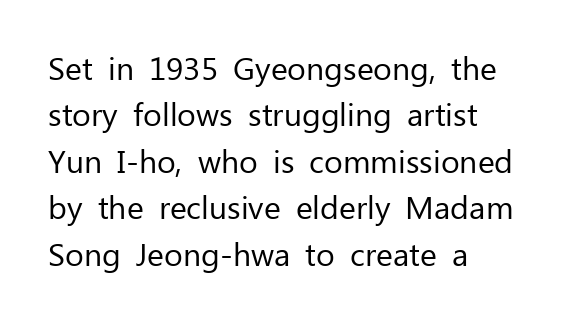
The image shows 32 px regular-weight sans-serif type, upright; set left-aligned, normal line spacing (1.45x), normal letter spacing, not underlined; low stroke contrast and a medium x-height.
